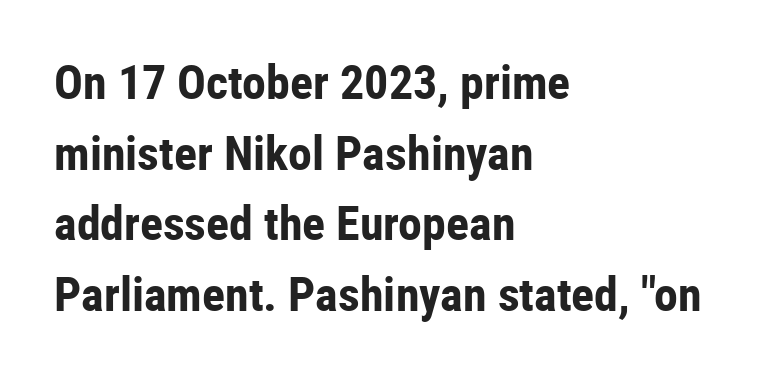
The passage is arranged the way most books set body copy — flush left. This block has exactly the height ordinary leading produces. Glance below the letters and you will spot only blank space. Look at the stroke-to-counter ratio: heavy, a bold.
